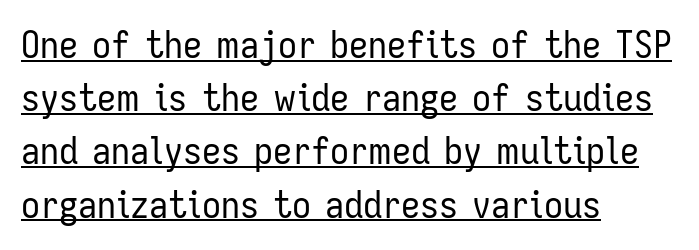
These characters rest on top of a visible drawn line. Reading down the column, the eye jumps a familiar distance to each next line. No heavy texture on the line: the type isn't bold. The passage shown is typed in a proportional face where columns would drift.
